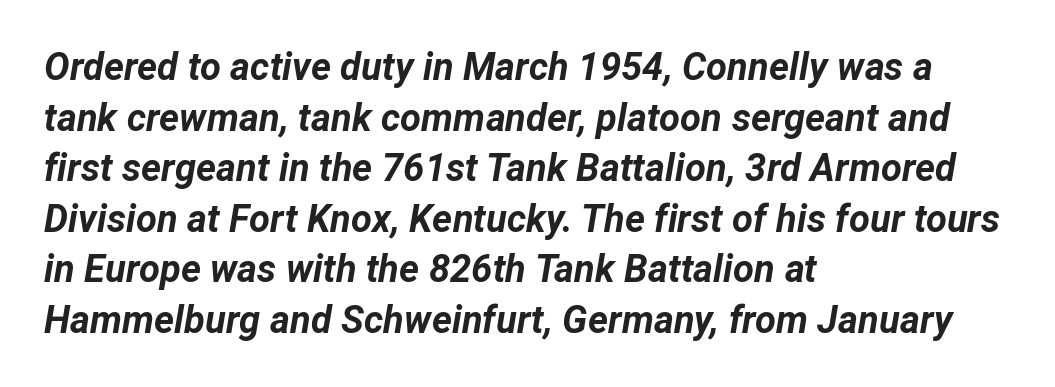
Q: Is the text bold? A: Yes.
Q: Is the text italic (slanted)? A: Yes, it leans right by about 12 degrees.
Q: Is the text underlined? A: No.
Q: How is the paragraph aligned? A: Left-aligned.
Q: Is the spacing between letters normal or unusually wide? A: Normal.
Q: Is the spacing between lines tight, normal or loose? A: Normal.
Q: Width (condensed, normal, or wide)? A: Normal.
Q: Stroke contrast? A: Low.
Q: x-height? A: Medium.
Q: Monospaced? A: No.
